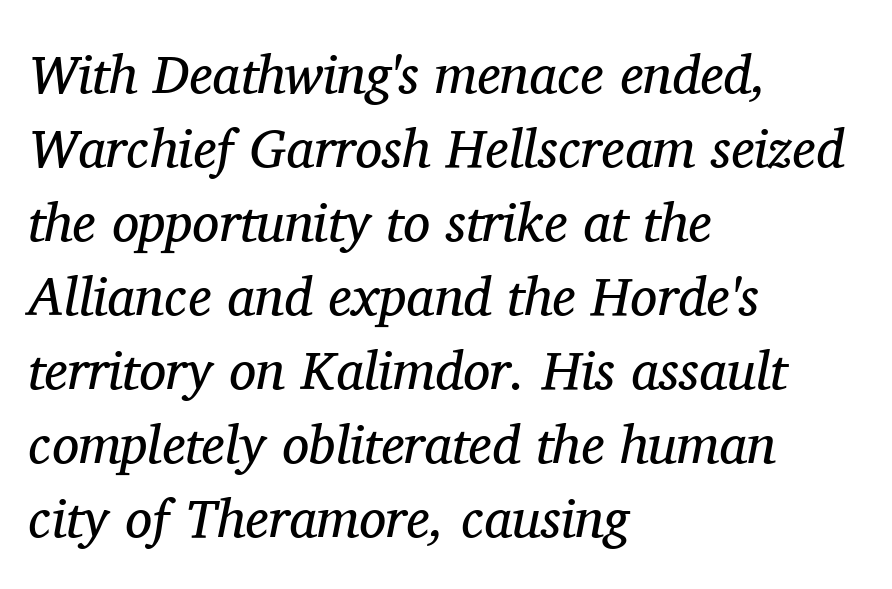
Q: Is the text bold? A: No.
Q: Is the text italic (slanted)? A: Yes, it leans right by about 11 degrees.
Q: Is the typeface a serif or a sans-serif typeface? A: Serif.
Q: Is the text underlined? A: No.
Q: How is the paragraph aligned? A: Left-aligned.
Q: Is the spacing between letters normal or unusually wide? A: Normal.
Q: Is the spacing between lines tight, normal or loose? A: Normal.
Q: Width (condensed, normal, or wide)? A: Normal.
Q: Stroke contrast? A: Medium.
Q: x-height? A: Medium.
Q: Monospaced? A: No.
